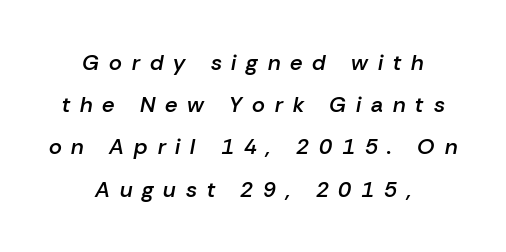
{"italic": "yes", "lean": "right", "slant_degrees": 10, "bold": "semi", "underline": "no", "align": "center", "line_spacing": "loose", "line_spacing_ratio": 1.92, "letter_spacing": "wide", "letter_spacing_em": 0.45, "glyph_px": 22}
